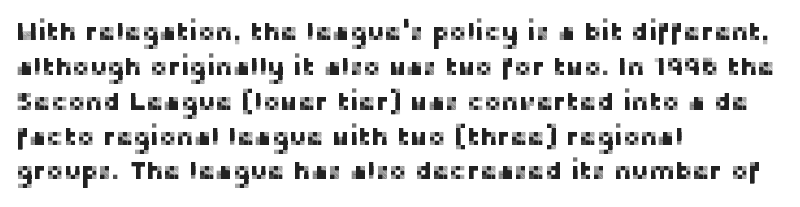
{"italic": "no", "underline": "no", "align": "left", "line_spacing": "normal", "line_spacing_ratio": 1.34, "letter_spacing": "normal", "letter_spacing_em": 0.0, "glyph_px": 26}
